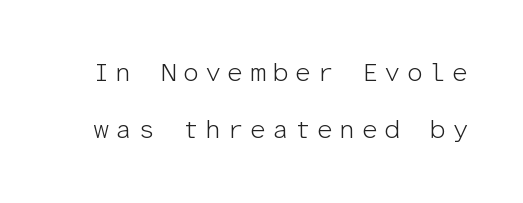
{"italic": "no", "bold": "no", "underline": "no", "line_spacing": "loose", "line_spacing_ratio": 2.2, "letter_spacing": "wide", "letter_spacing_em": 0.23, "glyph_px": 26}
